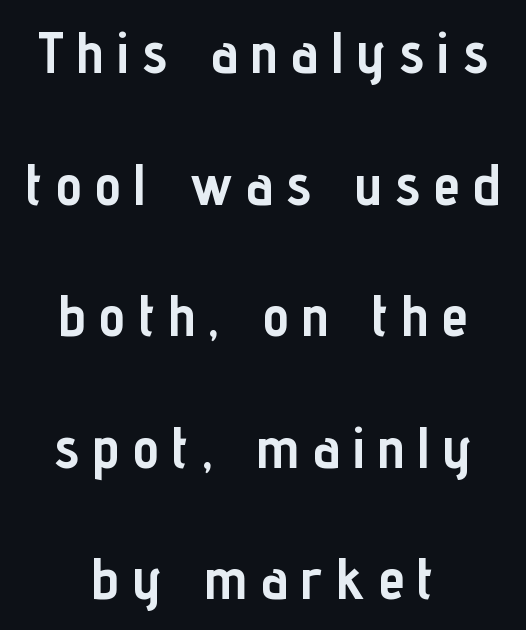
Q: Is the text bold? A: Yes.
Q: Is the text italic (slanted)? A: No, it is upright.
Q: Is the typeface a serif or a sans-serif typeface? A: Sans-serif.
Q: Is the text underlined? A: No.
Q: How is the paragraph aligned? A: Centered.
Q: Is the spacing between letters normal or unusually wide? A: Unusually wide.
Q: Is the spacing between lines tight, normal or loose? A: Loose.
Q: Width (condensed, normal, or wide)? A: Condensed.
Q: Stroke contrast? A: Low.
Q: x-height? A: Medium.
Q: Monospaced? A: No.
